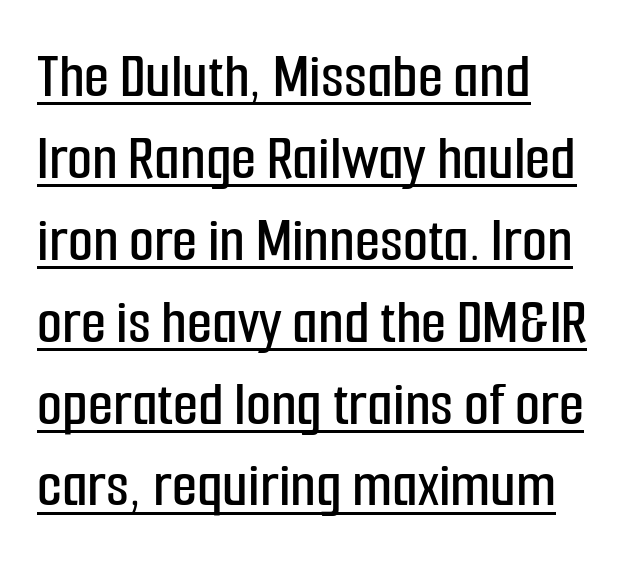
The image shows 65 px condensed sans-serif type, upright; set left-aligned, normal line spacing (1.26x), normal letter spacing, underlined; low stroke contrast and a medium x-height.
